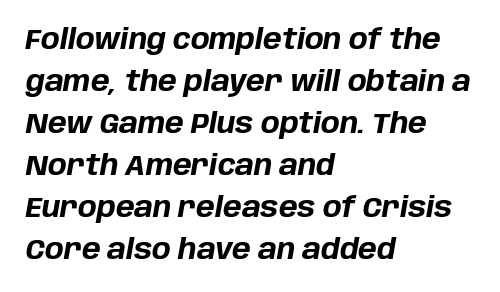
Do the characters align in a grid? No, the font is proportional. The rendering keeps characters at their native spacing. Regular leading. Descenders hang freely into open space.
